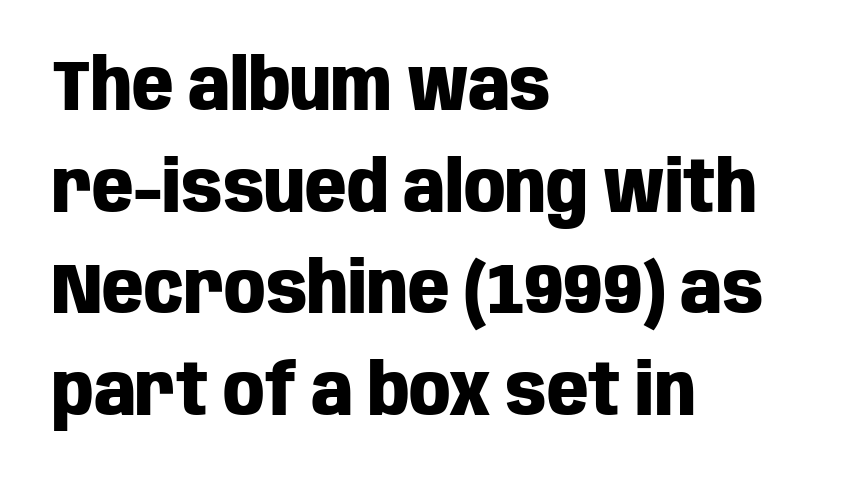
Rule under the text: the space is simply empty. As a designer I'd log this as weight 700, bold. Typographically, this falls in the sans-serif category. Nothing unusual about the tracking: characters are spaced as the font intends.
